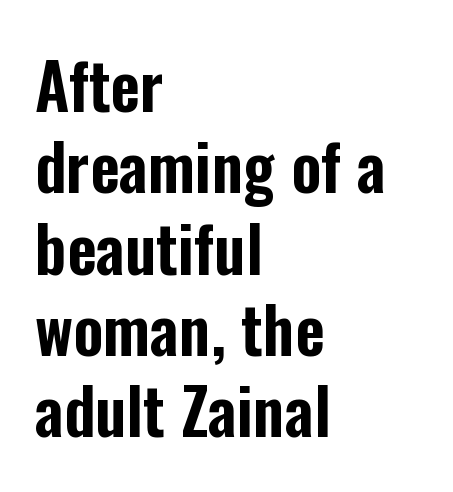
The image shows 64 px condensed sans-serif type, upright; set left-aligned, normal line spacing (1.27x), normal letter spacing, not underlined; low stroke contrast and a medium x-height.
